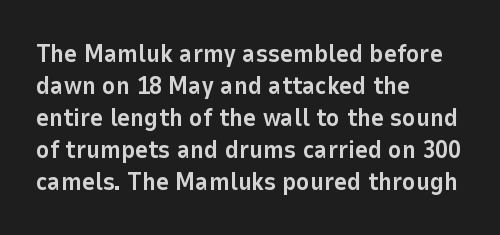
Q: Is the text bold? A: Yes.
Q: Is the text italic (slanted)? A: No, it is upright.
Q: Is the text underlined? A: No.
Q: How is the paragraph aligned? A: Left-aligned.
Q: Is the spacing between letters normal or unusually wide? A: Normal.
Q: Is the spacing between lines tight, normal or loose? A: Normal.
